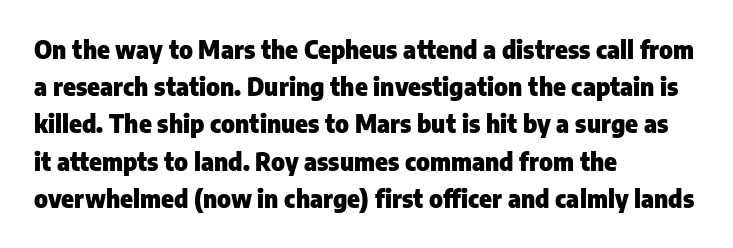
Q: Is the text bold? A: Yes.
Q: Is the text italic (slanted)? A: No, it is upright.
Q: Is the text underlined? A: No.
Q: How is the paragraph aligned? A: Left-aligned.
Q: Is the spacing between letters normal or unusually wide? A: Normal.
Q: Is the spacing between lines tight, normal or loose? A: Normal.
